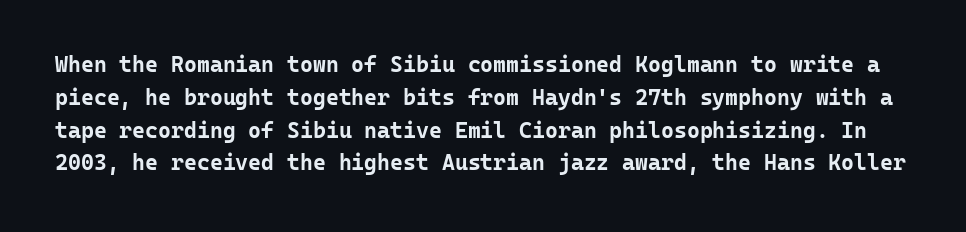
Italic: no, the glyphs are upright roman. Honestly, there is no underline to notice here at all. The lines sit at an ordinary, default distance from one another. Every letter is thick-stroked: bold, no question. Honestly, the letter spacing is just normal — you wouldn't notice it.
